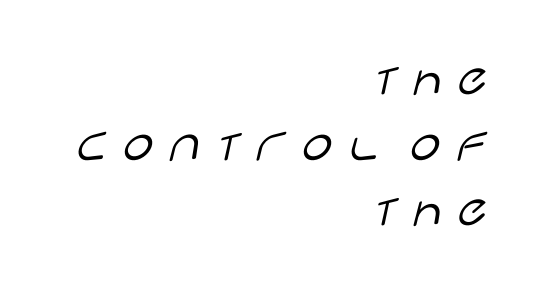
The strip under each line holds only bare page. Here the designer chose a conventional face with non-uniform glyph widths. The rag falls on the left side of this text block. Regarding serifs, this sample does without them. The strokes are not fattened; the text isn't bold.
